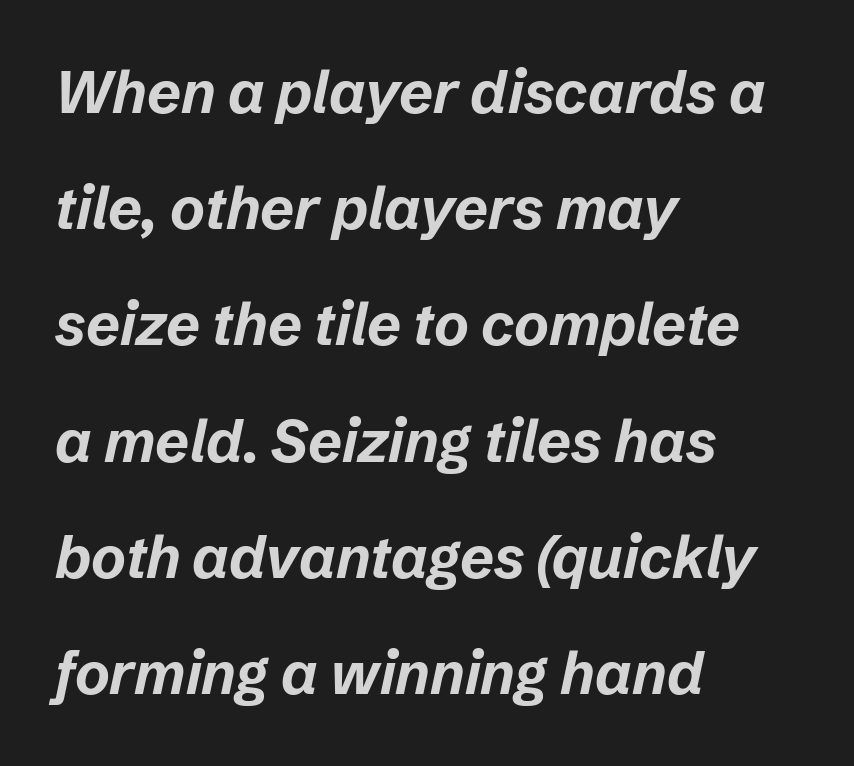
The image shows 59 px bold type, italic (leaning right); set left-aligned, loose line spacing (1.97x), normal letter spacing, not underlined; low stroke contrast and a medium x-height.
